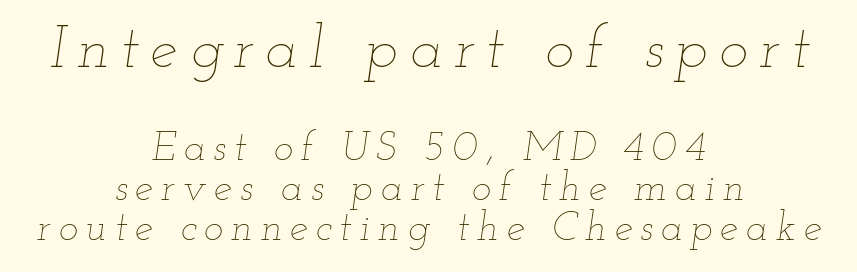
{"italic": "yes", "lean": "right", "slant_degrees": 12, "bold": "no", "weight": "thin", "width": "wide", "stroke_contrast": "low", "x_height": "small", "monospaced": "no", "underline": "no", "align": "center", "line_spacing": "tight", "line_spacing_ratio": 0.97, "larger_block": "first", "size_ratio": 1.49, "glyph_px": 61}
